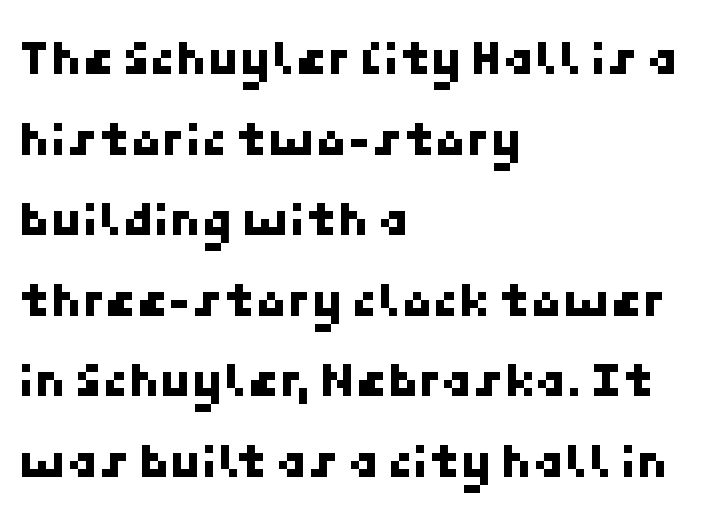
The image shows 51 px sans-serif type; set left-aligned, normal line spacing (1.58x), normal letter spacing, not underlined; low stroke contrast and a medium x-height.
